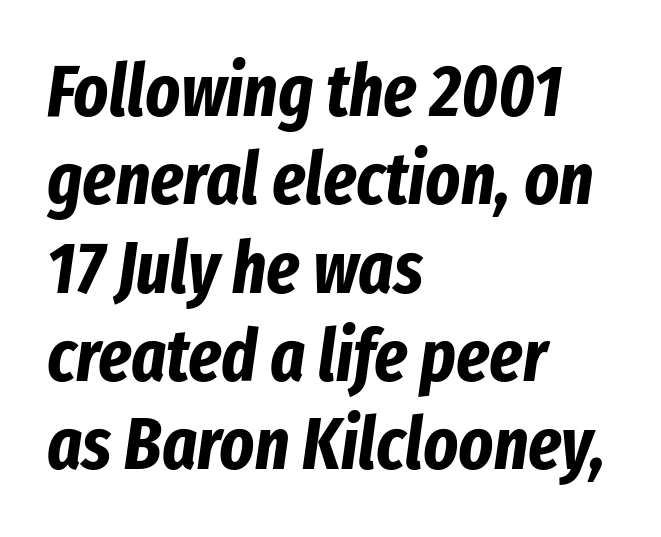
Q: Is the text bold? A: Yes.
Q: Is the text italic (slanted)? A: Yes, it leans right by about 8 degrees.
Q: Is the text underlined? A: No.
Q: How is the paragraph aligned? A: Left-aligned.
Q: Is the spacing between letters normal or unusually wide? A: Normal.
Q: Width (condensed, normal, or wide)? A: Condensed.
Q: Stroke contrast? A: Low.
Q: x-height? A: Medium.
Q: Monospaced? A: No.
